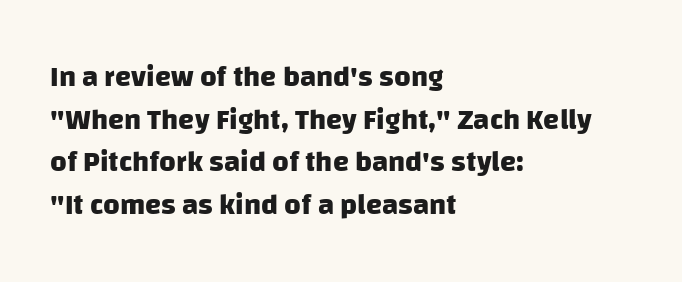
{"serif": "no", "bold": "yes", "weight": "heavy", "width": "normal", "stroke_contrast": "low", "x_height": "large", "monospaced": "no", "underline": "no", "align": "left", "line_spacing": "normal", "line_spacing_ratio": 1.47, "letter_spacing": "normal", "letter_spacing_em": 0.0, "glyph_px": 29}
